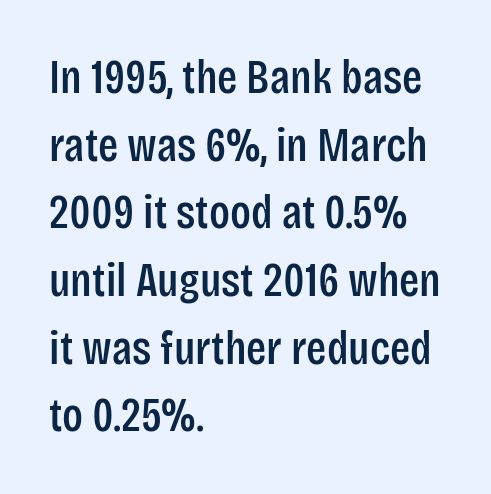
The image shows 47 px condensed sans-serif type, upright; set left-aligned, normal line spacing (1.44x), normal letter spacing, not underlined; low stroke contrast and a large x-height.
